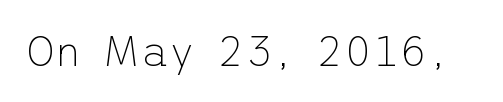
Q: Is the text bold? A: No.
Q: Is the text italic (slanted)? A: No, it is upright.
Q: Is the typeface a serif or a sans-serif typeface? A: Sans-serif.
Q: Is the text underlined? A: No.
Q: Is the spacing between letters normal or unusually wide? A: Normal.
Q: Width (condensed, normal, or wide)? A: Normal.
Q: Stroke contrast? A: Low.
Q: x-height? A: Medium.
